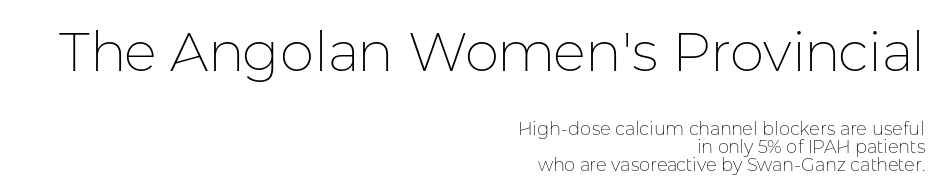
Notice how the passage keeps a crisp vertical edge on the right only. Underline: absent. Line spacing here is tight. A typesetter would call this proportional, since set widths differ per character.
